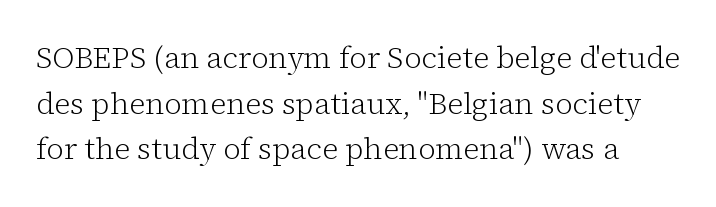
The image shows 30 px light serif type, upright; set normal line spacing (1.52x), normal letter spacing, not underlined; low stroke contrast and a medium x-height.
